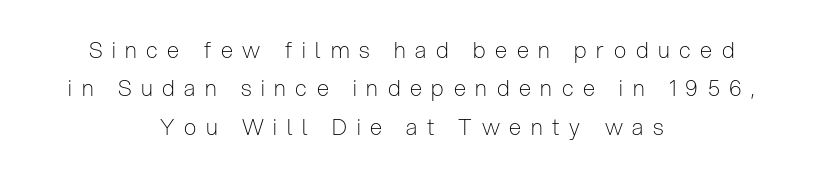
Unlike italic type, these characters show no tilt at all. What stands out about the letter spacing? Its width — letters are far apart. Quick note: underline off. Alignment: centered.
